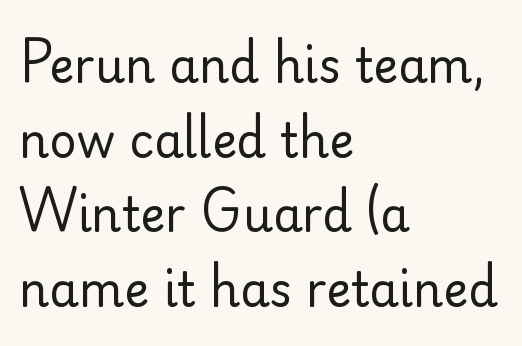
Q: Is the text bold? A: No.
Q: Is the text italic (slanted)? A: No, it is upright.
Q: Is the typeface a serif or a sans-serif typeface? A: Sans-serif.
Q: Is the text underlined? A: No.
Q: How is the paragraph aligned? A: Left-aligned.
Q: Is the spacing between letters normal or unusually wide? A: Normal.
Q: Is the spacing between lines tight, normal or loose? A: Normal.
Q: Width (condensed, normal, or wide)? A: Normal.
Q: Stroke contrast? A: Low.
Q: x-height? A: Small.
Q: Monospaced? A: No.
